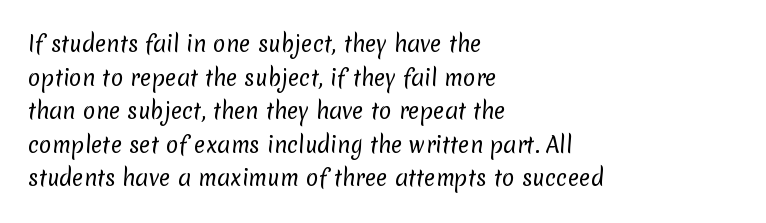
Q: Is the text bold? A: No.
Q: Is the text underlined? A: No.
Q: How is the paragraph aligned? A: Left-aligned.
Q: Is the spacing between letters normal or unusually wide? A: Normal.
Q: Is the spacing between lines tight, normal or loose? A: Normal.
